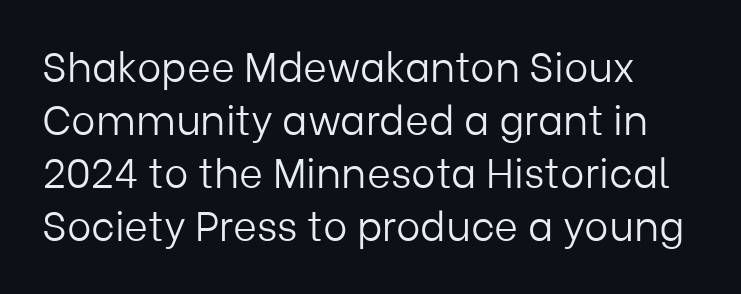
Q: Is the text bold? A: No.
Q: Is the text italic (slanted)? A: No, it is upright.
Q: Is the typeface a serif or a sans-serif typeface? A: Sans-serif.
Q: Is the text underlined? A: No.
Q: Is the spacing between letters normal or unusually wide? A: Normal.
Q: Is the spacing between lines tight, normal or loose? A: Normal.
Q: Width (condensed, normal, or wide)? A: Normal.
Q: Stroke contrast? A: Low.
Q: x-height? A: Medium.
Q: Monospaced? A: No.
